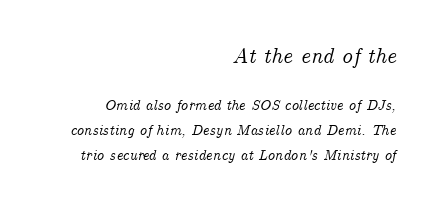
Q: Is the text italic (slanted)? A: Yes, it leans right by about 14 degrees.
Q: Is the text underlined? A: No.
Q: How is the paragraph aligned? A: Right-aligned.
Q: Is the spacing between letters normal or unusually wide? A: Normal.
Q: Is the spacing between lines tight, normal or loose? A: Normal.
Q: Which block of text is set in a larger size, the first (top) or the second (bottom)? A: The first (top) one.
